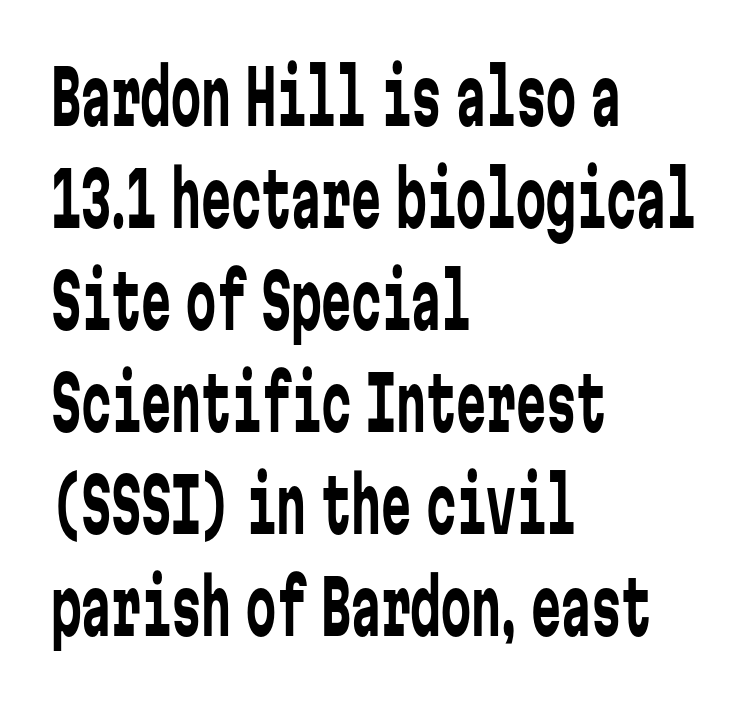
Unbolded letterforms with no extra heft. The passage shown is typed in a monospace face where columns stay perfectly aligned. The designer went with a sans here, leaving each stem footless. The lines are quadded left.
